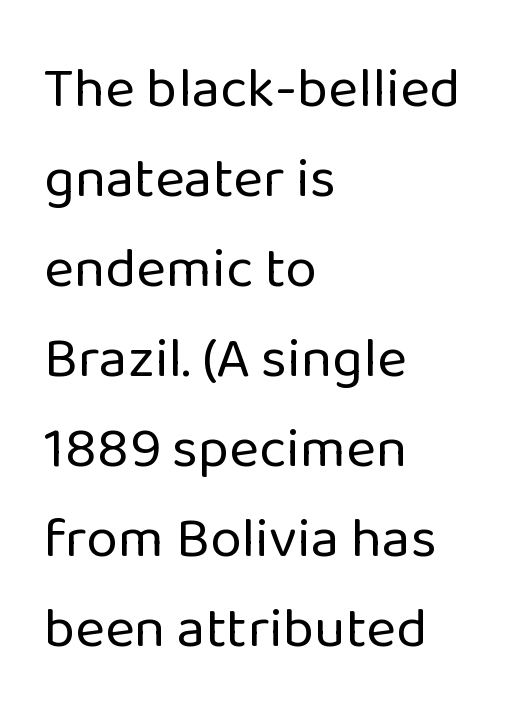
The image shows 57 px regular-weight sans-serif type, upright; set left-aligned, normal line spacing (1.58x), normal letter spacing, not underlined; low stroke contrast and a medium x-height.
